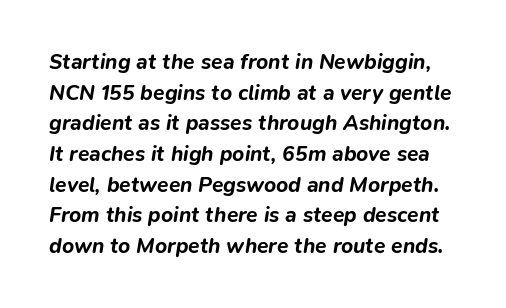
The image shows 21 px bold type, italic (leaning right); set normal line spacing (1.46x), normal letter spacing, not underlined.
